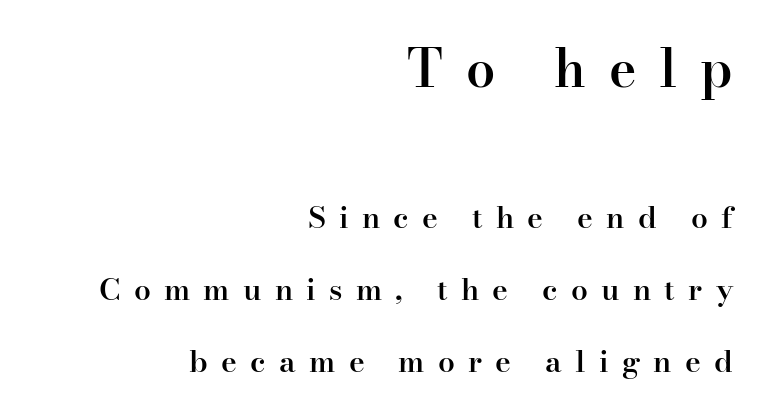
Q: Is the text bold? A: Semi-bold.
Q: Is the text italic (slanted)? A: No, it is upright.
Q: Is the typeface a serif or a sans-serif typeface? A: Serif.
Q: Is the text underlined? A: No.
Q: How is the paragraph aligned? A: Right-aligned.
Q: Is the spacing between letters normal or unusually wide? A: Unusually wide.
Q: Is the spacing between lines tight, normal or loose? A: Loose.
Q: Which block of text is set in a larger size, the first (top) or the second (bottom)? A: The first (top) one.
Q: Width (condensed, normal, or wide)? A: Normal.
Q: Stroke contrast? A: High.
Q: x-height? A: Small.
Q: Monospaced? A: No.
